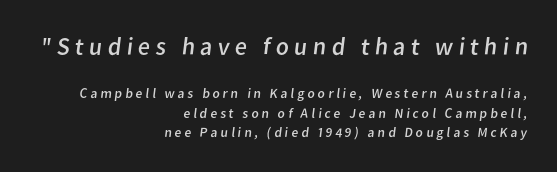
Q: Is the text bold? A: No.
Q: Is the text underlined? A: No.
Q: How is the paragraph aligned? A: Right-aligned.
Q: Is the spacing between letters normal or unusually wide? A: Unusually wide.
Q: Is the spacing between lines tight, normal or loose? A: Normal.
Q: Which block of text is set in a larger size, the first (top) or the second (bottom)? A: The first (top) one.
